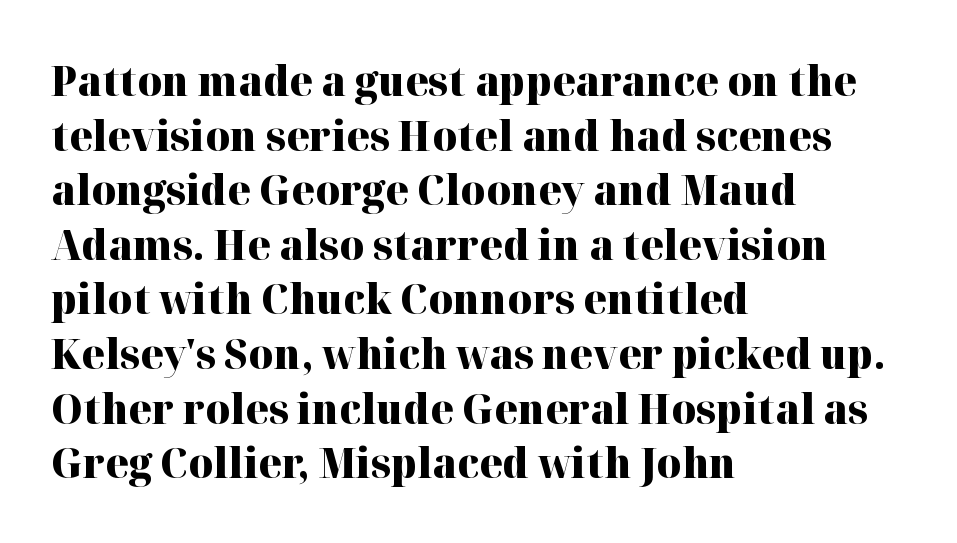
Q: Is the text bold? A: Yes.
Q: Is the text italic (slanted)? A: No, it is upright.
Q: Is the typeface a serif or a sans-serif typeface? A: Serif.
Q: Is the text underlined? A: No.
Q: How is the paragraph aligned? A: Left-aligned.
Q: Is the spacing between letters normal or unusually wide? A: Normal.
Q: Is the spacing between lines tight, normal or loose? A: Normal.
Q: Width (condensed, normal, or wide)? A: Normal.
Q: Stroke contrast? A: High.
Q: x-height? A: Medium.
Q: Monospaced? A: No.
